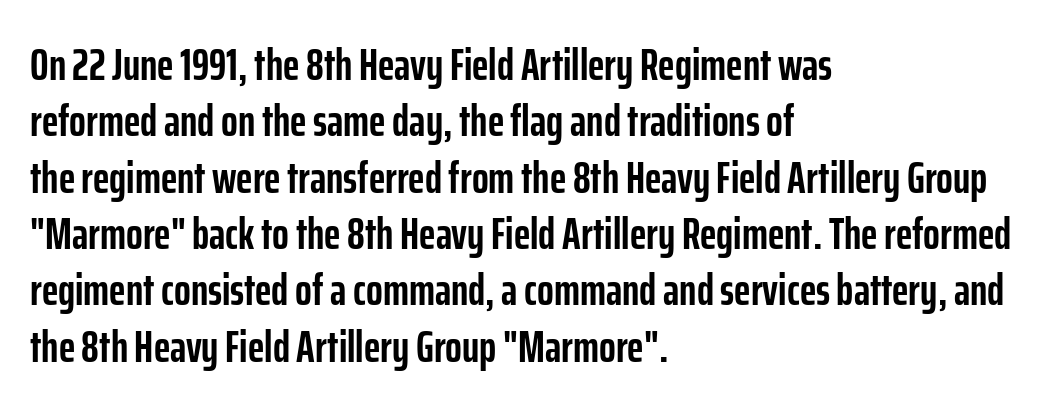
Q: Is the text bold? A: Yes.
Q: Is the text italic (slanted)? A: No, it is upright.
Q: Is the typeface a serif or a sans-serif typeface? A: Sans-serif.
Q: Is the text underlined? A: No.
Q: How is the paragraph aligned? A: Left-aligned.
Q: Is the spacing between letters normal or unusually wide? A: Normal.
Q: Is the spacing between lines tight, normal or loose? A: Normal.
Q: Width (condensed, normal, or wide)? A: Condensed.
Q: Stroke contrast? A: Low.
Q: x-height? A: Medium.
Q: Monospaced? A: No.
